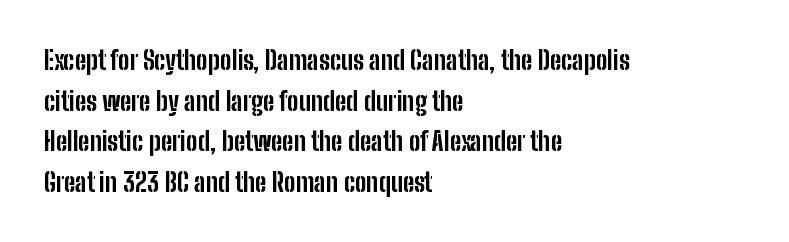
{"italic": "no", "bold": "yes", "underline": "no", "align": "left", "line_spacing": "normal", "line_spacing_ratio": 1.56, "letter_spacing": "normal", "letter_spacing_em": 0.0, "glyph_px": 26}
